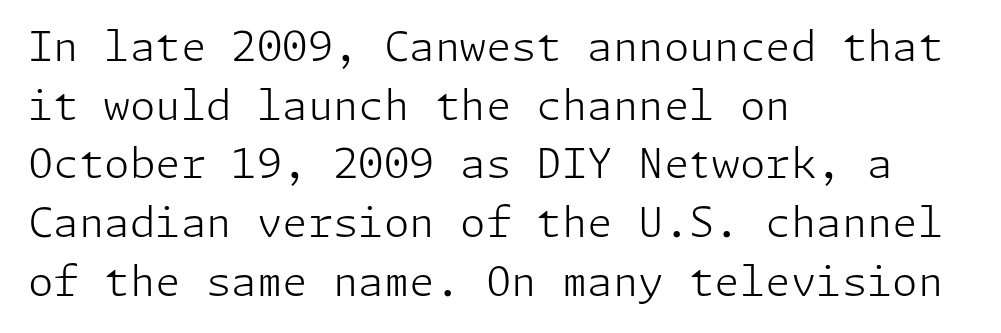
{"serif": "no", "italic": "no", "bold": "no", "weight": "light", "width": "normal", "stroke_contrast": "low", "x_height": "medium", "underline": "no", "align": "left", "line_spacing": "normal", "line_spacing_ratio": 1.43, "letter_spacing": "normal", "letter_spacing_em": 0.0, "glyph_px": 41}
